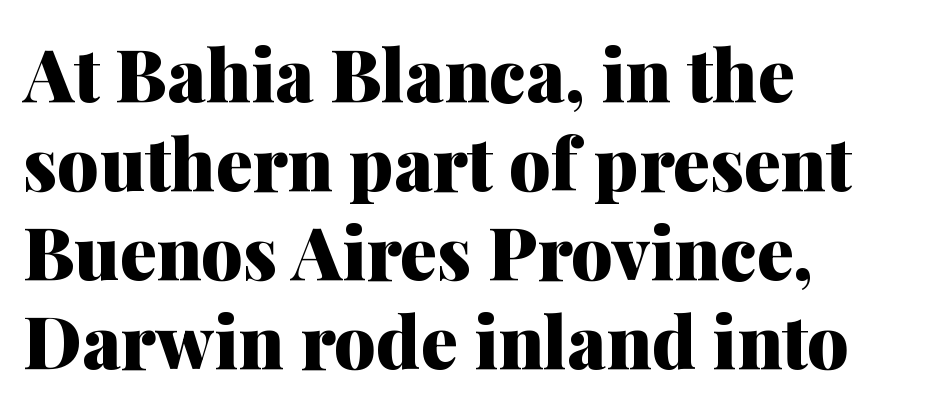
{"serif": "yes", "italic": "no", "bold": "yes", "weight": "heavy", "width": "normal", "stroke_contrast": "medium", "x_height": "medium", "monospaced": "no", "underline": "no", "align": "left", "line_spacing_ratio": 1.22, "letter_spacing": "normal", "letter_spacing_em": 0.0, "glyph_px": 73}
